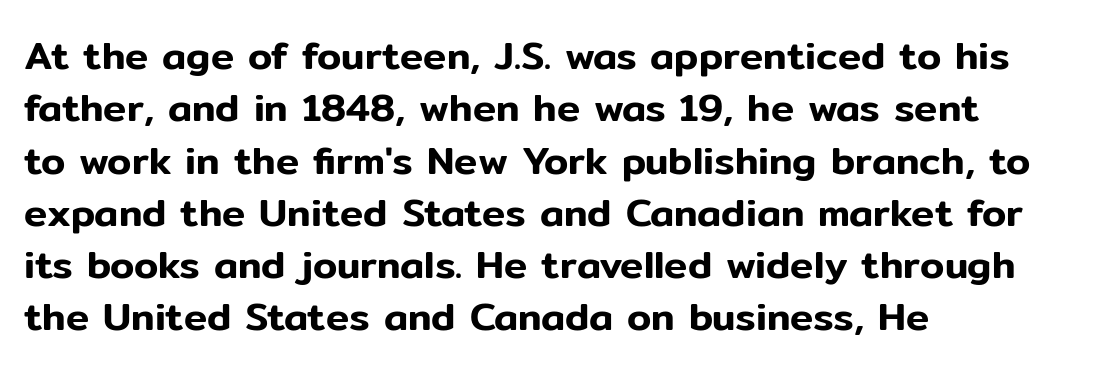
Q: Is the text italic (slanted)? A: No, it is upright.
Q: Is the typeface a serif or a sans-serif typeface? A: Sans-serif.
Q: Is the text underlined? A: No.
Q: How is the paragraph aligned? A: Left-aligned.
Q: Is the spacing between letters normal or unusually wide? A: Normal.
Q: Is the spacing between lines tight, normal or loose? A: Normal.
Q: Width (condensed, normal, or wide)? A: Normal.
Q: Stroke contrast? A: Low.
Q: x-height? A: Medium.
Q: Monospaced? A: No.
